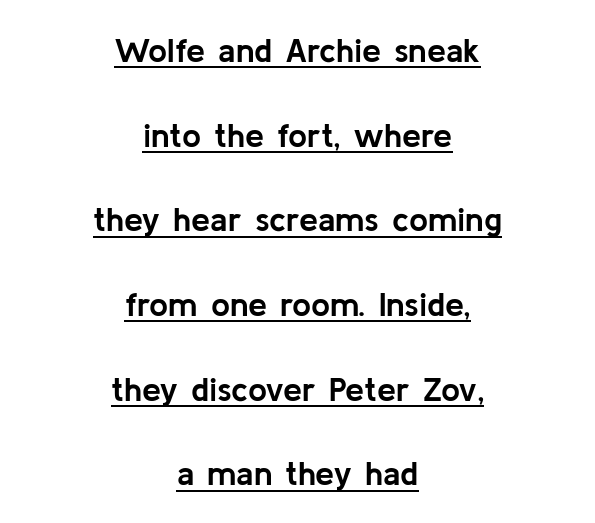
{"serif": "no", "italic": "no", "bold": "yes", "weight": "semibold", "width": "normal", "stroke_contrast": "low", "x_height": "medium", "monospaced": "no", "underline": "yes", "align": "center", "line_spacing": "loose", "line_spacing_ratio": 2.49, "letter_spacing": "normal", "letter_spacing_em": 0.0, "glyph_px": 34}
